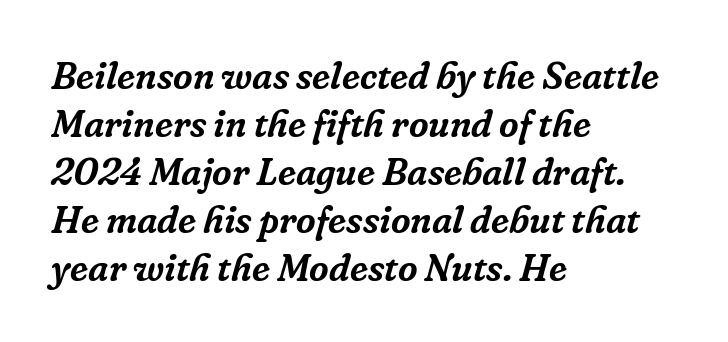
The rows are spaced the way most documents space them. Typeset ragged right — the left edge is the straight one. What kind of face is this? One with serifs. Each word holds together tightly as a unit, with standard inter-letter gaps. Every character sits at an angle, as italics do.
